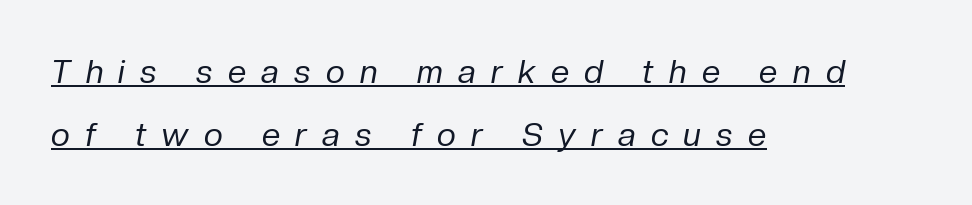
{"italic": "yes", "lean": "right", "slant_degrees": 10, "bold": "no", "weight": "regular", "width": "normal", "stroke_contrast": "low", "x_height": "medium", "monospaced": "no", "underline": "yes", "align": "left", "line_spacing": "loose", "line_spacing_ratio": 1.9, "letter_spacing": "wide", "letter_spacing_em": 0.47, "glyph_px": 33}
